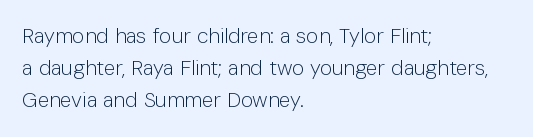
{"italic": "no", "bold": "no", "underline": "no", "align": "left", "line_spacing": "normal", "line_spacing_ratio": 1.53, "letter_spacing": "normal", "letter_spacing_em": 0.0, "glyph_px": 21}
